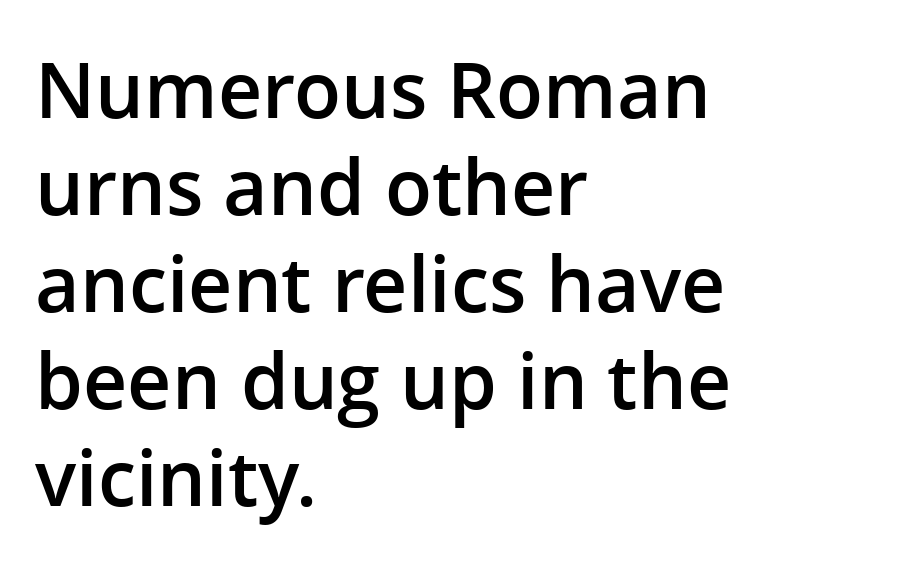
Plain, unruled lines of type. Is the type bold? Partly — it's a semibold, heavier than regular but not fully bold. Nobody touched the tracking dial on this one. The compositor pushed each line to the left boundary. Characters remain perfectly vertical along every line.
